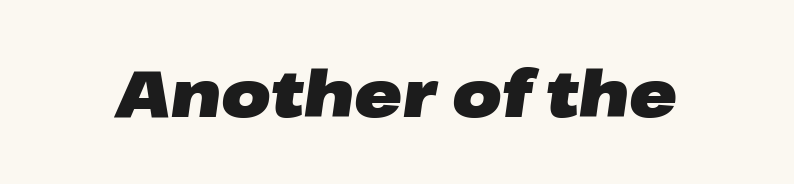
{"italic": "yes", "lean": "right", "slant_degrees": 8, "bold": "yes", "weight": "heavy", "width": "wide", "stroke_contrast": "low", "x_height": "medium", "monospaced": "no", "underline": "no", "letter_spacing": "normal", "letter_spacing_em": 0.0, "glyph_px": 64}
